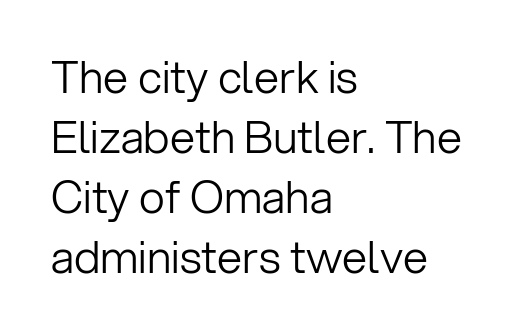
Q: Is the text bold? A: No.
Q: Is the text italic (slanted)? A: No, it is upright.
Q: Is the typeface a serif or a sans-serif typeface? A: Sans-serif.
Q: Is the text underlined? A: No.
Q: How is the paragraph aligned? A: Left-aligned.
Q: Is the spacing between letters normal or unusually wide? A: Normal.
Q: Is the spacing between lines tight, normal or loose? A: Normal.
Q: Width (condensed, normal, or wide)? A: Normal.
Q: Stroke contrast? A: Low.
Q: x-height? A: Medium.
Q: Monospaced? A: No.
